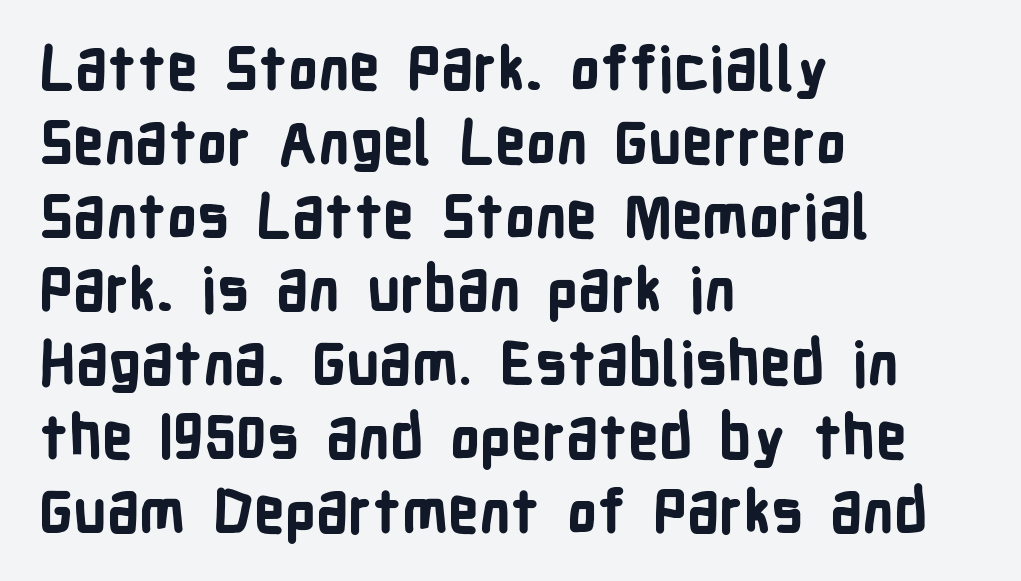
In terms of posture, this sample is upright. On the weight axis this lands at bold, roughly 700. Is this a fixed-width face? No — the glyphs have proportional, varying widths. All the whitespace from short lines collects on the right. These lines keep a tight, regular rhythm from letter to letter.
